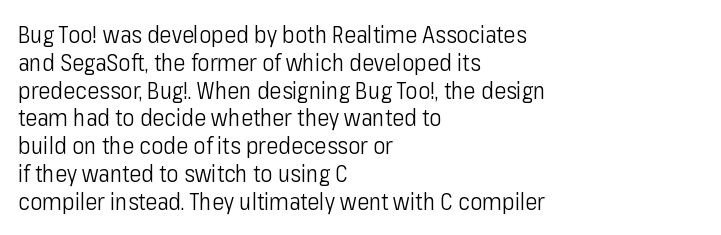
The image shows 23 px text type, upright; set left-aligned, line spacing 1.21x, normal letter spacing, not underlined.
